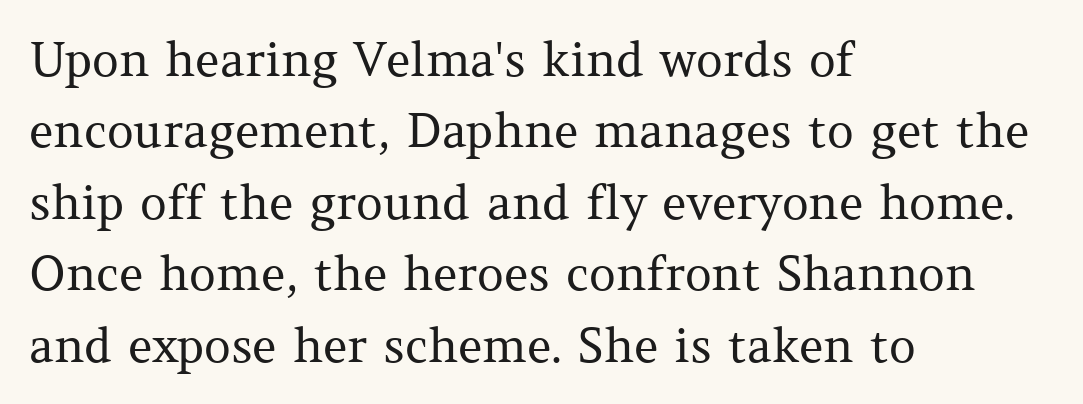
The glyphs in this specimen are seriffed. Every character sits straight up, as roman type does. The letterforms sit shoulder to shoulder at normal distance. The passage shown is typed in a proportional face where columns would drift. The line-height multiplier appears to be the usual default.
